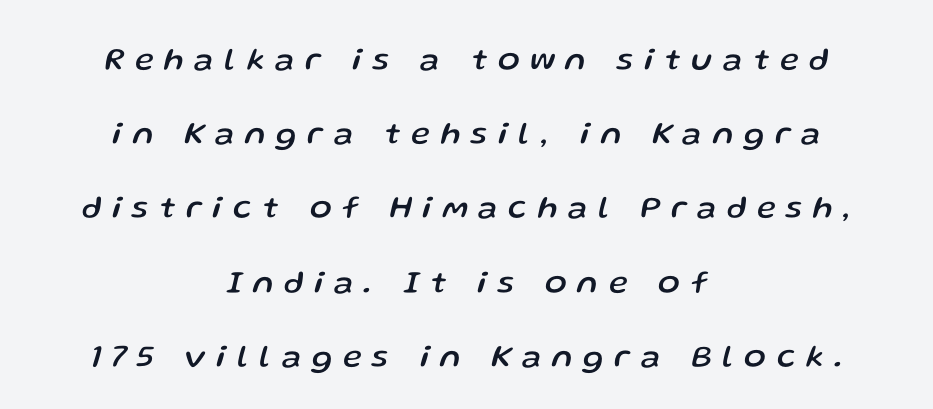
Only glyphs here, with clear space below each row. The letters advance in unequal steps, a hallmark of proportional type. A student would call this center alignment; a typographer would say set centered. The type is letterspaced generously, with wide tracking. One glance says open: line gaps are wider than usual. The specimen reads as italic at a glance.
